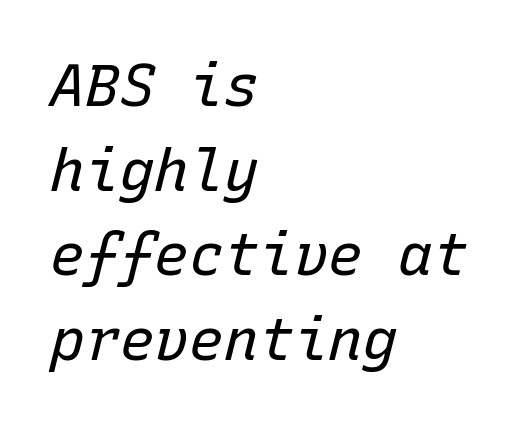
The image shows 58 px regular-weight type, italic (leaning right), monospaced; set left-aligned, normal line spacing (1.46x), normal letter spacing, not underlined; low stroke contrast and a medium x-height.
